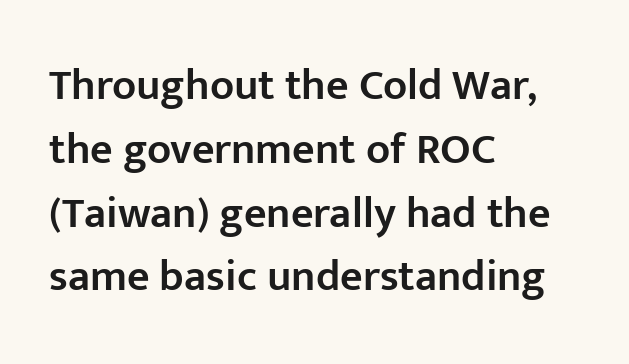
Has an underline been added? It has not. Is this a fixed-width face? No — the glyphs have proportional, varying widths. The vertical gap from one line to the next is medium. Horizontally, the lines are justified to the leading edge only.
